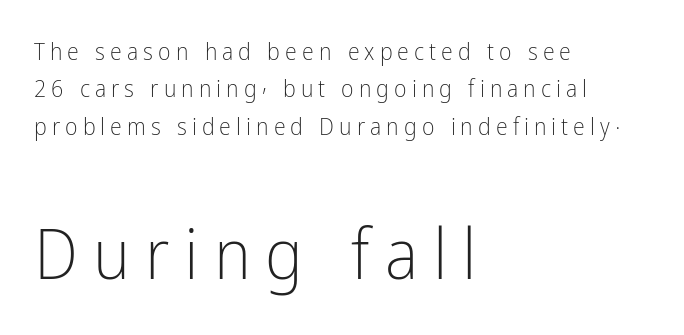
{"serif": "no", "italic": "no", "bold": "no", "weight": "light", "width": "condensed", "stroke_contrast": "low", "x_height": "medium", "monospaced": "no", "underline": "no", "align": "left", "line_spacing": "normal", "line_spacing_ratio": 1.56, "letter_spacing": "wide", "letter_spacing_em": 0.21, "larger_block": "second", "size_ratio": 2.96, "glyph_px": 71}
